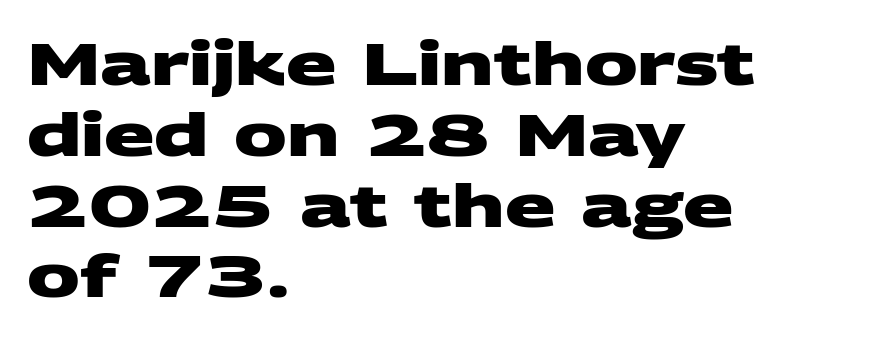
Q: Is the text bold? A: Yes.
Q: Is the typeface a serif or a sans-serif typeface? A: Sans-serif.
Q: Is the text underlined? A: No.
Q: How is the paragraph aligned? A: Left-aligned.
Q: Is the spacing between letters normal or unusually wide? A: Normal.
Q: Width (condensed, normal, or wide)? A: Wide.
Q: Stroke contrast? A: Medium.
Q: x-height? A: Large.
Q: Monospaced? A: No.
